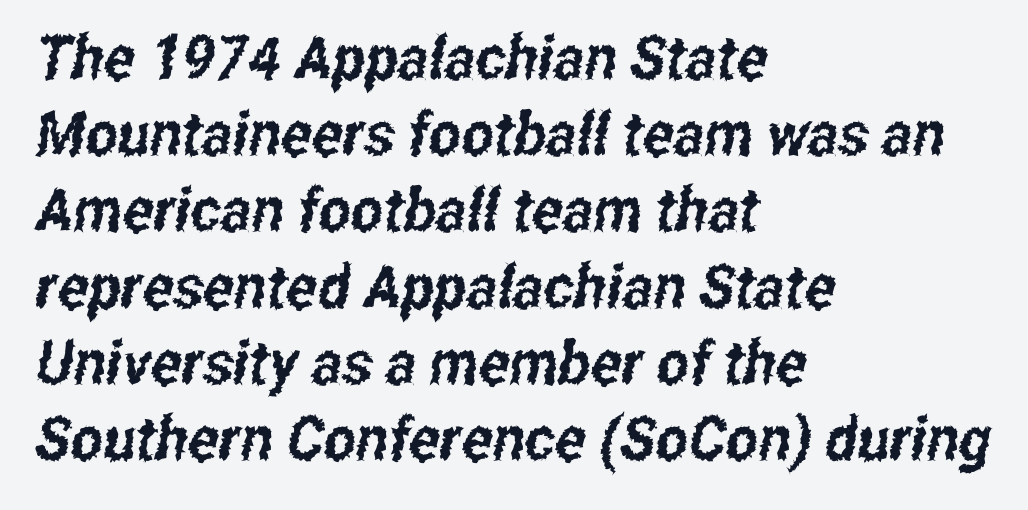
Q: Is the typeface a serif or a sans-serif typeface? A: Sans-serif.
Q: Is the text underlined? A: No.
Q: How is the paragraph aligned? A: Left-aligned.
Q: Is the spacing between letters normal or unusually wide? A: Normal.
Q: Is the spacing between lines tight, normal or loose? A: Normal.
Q: Width (condensed, normal, or wide)? A: Condensed.
Q: Stroke contrast? A: Low.
Q: x-height? A: Medium.
Q: Monospaced? A: No.
